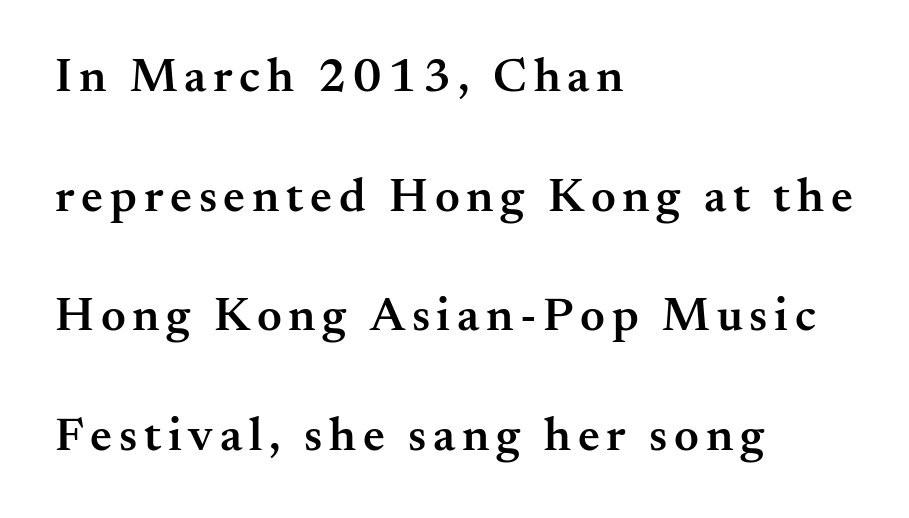
{"serif": "yes", "italic": "no", "bold": "semi", "weight": "semibold", "width": "normal", "stroke_contrast": "medium", "x_height": "small", "monospaced": "no", "underline": "no", "align": "left", "line_spacing": "loose", "line_spacing_ratio": 2.49, "glyph_px": 48}
